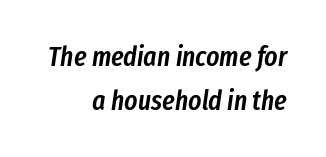
Compared with ordinary roman type, these characters are visibly tilted. The rendering uses a semibold face; strokes are thickened but not to full bold. Does the copy run flush right? Yes — the right margin is perfectly even. The strip under each line holds only bare page. Proportional: the letters do not fall into vertical columns. Students, note that the glyphs here touch the page at normal intervals.
